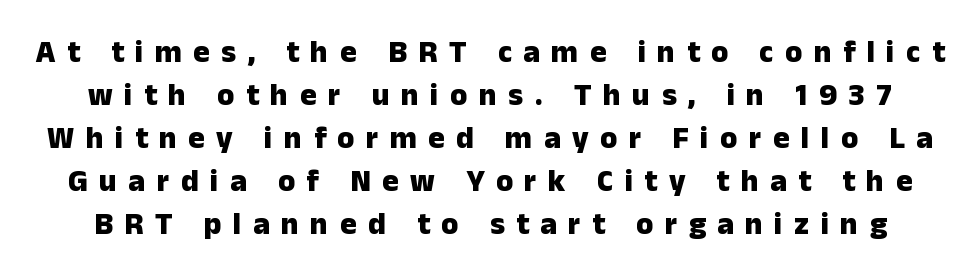
Clear beneath every line of the passage. Does the type have serifs? No, each stem ends abruptly. When letters stand straight like this, we call the style roman or upright. Is the type bold? Yes — the strokes are clearly thick and heavy. This rendering widens character spacing well past its baseline value. These lines are rendered in a variable-pitch font.
